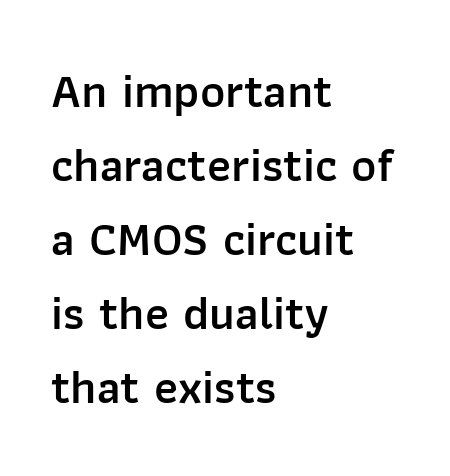
Q: Is the text bold? A: Semi-bold.
Q: Is the text italic (slanted)? A: No, it is upright.
Q: Is the typeface a serif or a sans-serif typeface? A: Sans-serif.
Q: Is the text underlined? A: No.
Q: How is the paragraph aligned? A: Left-aligned.
Q: Is the spacing between letters normal or unusually wide? A: Normal.
Q: Is the spacing between lines tight, normal or loose? A: Normal.
Q: Width (condensed, normal, or wide)? A: Normal.
Q: Stroke contrast? A: Low.
Q: x-height? A: Medium.
Q: Monospaced? A: No.
